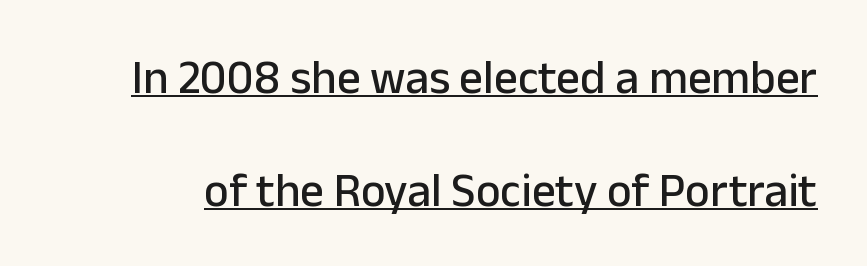
The image shows 47 px sans-serif type, upright; set loose line spacing (2.4x), normal letter spacing, underlined; low stroke contrast and a medium x-height.
